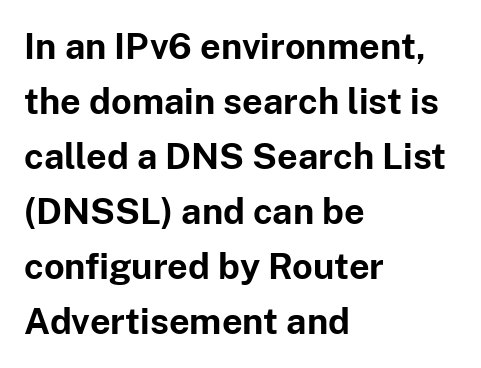
The type sits square on the baseline with zero lean. Does the leading feel generous? No, just average. Typesetter's note: full bold, strokes at maximum text heaviness. Note: no serifs on the glyphs.
